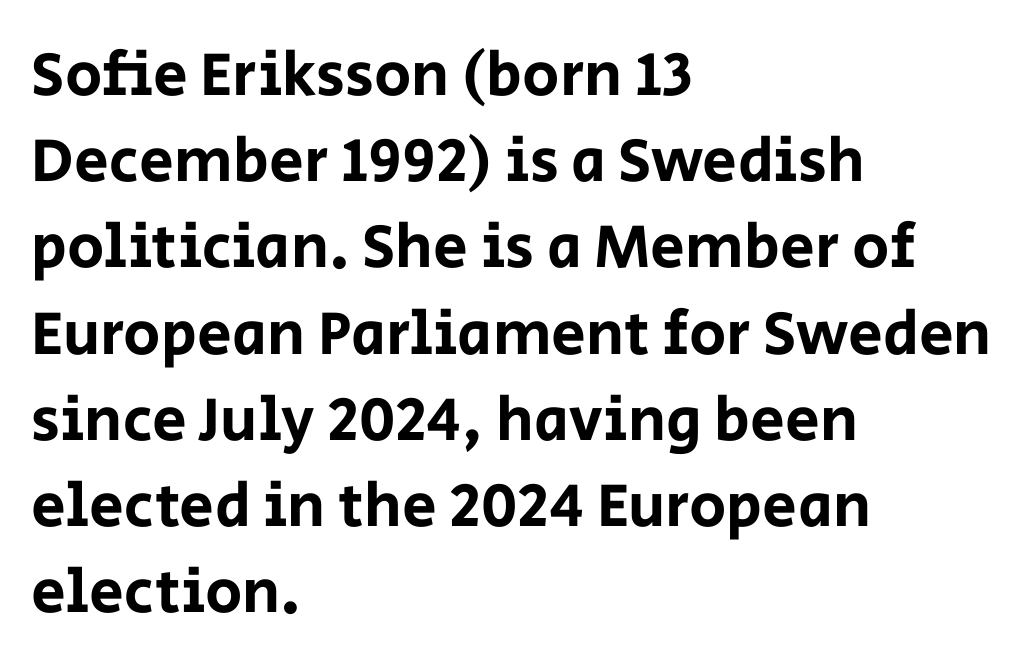
The image shows 62 px sans-serif type, upright; set left-aligned, normal line spacing (1.39x), normal letter spacing, not underlined; low stroke contrast and a large x-height.
